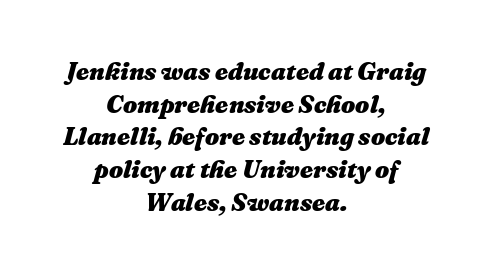
The image shows 25 px bold type, italic (leaning right); set centered, normal line spacing (1.31x), normal letter spacing, not underlined.
